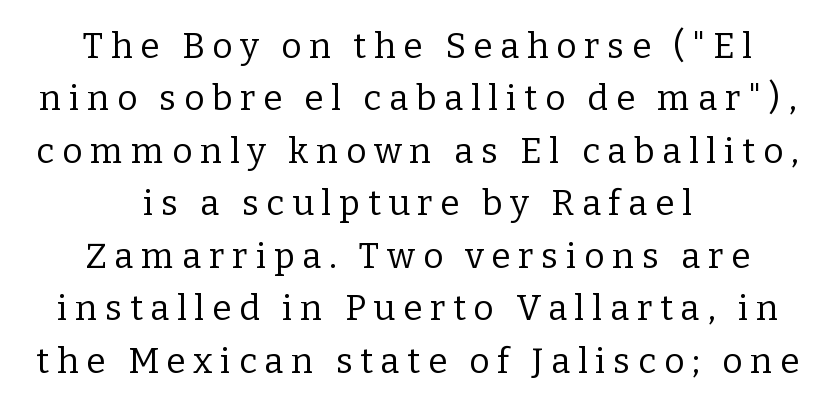
{"serif": "yes", "italic": "no", "bold": "no", "weight": "regular", "width": "normal", "stroke_contrast": "low", "x_height": "medium", "monospaced": "no", "underline": "no", "align": "center", "line_spacing": "normal", "line_spacing_ratio": 1.5, "letter_spacing": "wide", "letter_spacing_em": 0.22, "glyph_px": 35}
